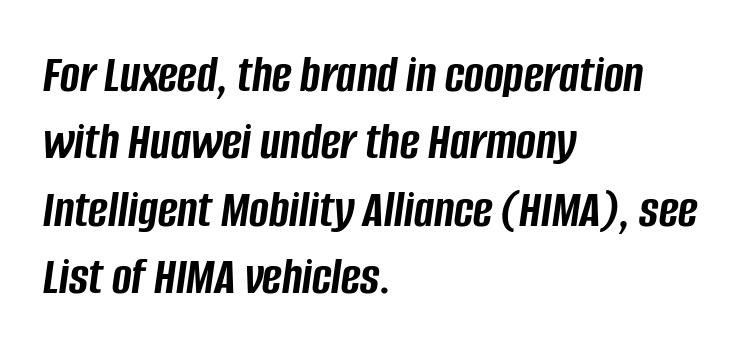
Q: Is the text bold? A: Yes.
Q: Is the text italic (slanted)? A: Yes, it leans right by about 8 degrees.
Q: Is the text underlined? A: No.
Q: How is the paragraph aligned? A: Left-aligned.
Q: Is the spacing between letters normal or unusually wide? A: Normal.
Q: Is the spacing between lines tight, normal or loose? A: Normal.
Q: Width (condensed, normal, or wide)? A: Condensed.
Q: Stroke contrast? A: Low.
Q: x-height? A: Large.
Q: Monospaced? A: No.
